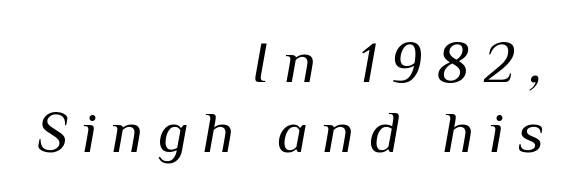
Q: Is the text bold? A: No.
Q: Is the text italic (slanted)? A: Yes, it leans right by about 10 degrees.
Q: Is the text underlined? A: No.
Q: How is the paragraph aligned? A: Right-aligned.
Q: Is the spacing between letters normal or unusually wide? A: Unusually wide.
Q: Width (condensed, normal, or wide)? A: Normal.
Q: Stroke contrast? A: Medium.
Q: x-height? A: Medium.
Q: Monospaced? A: No.
